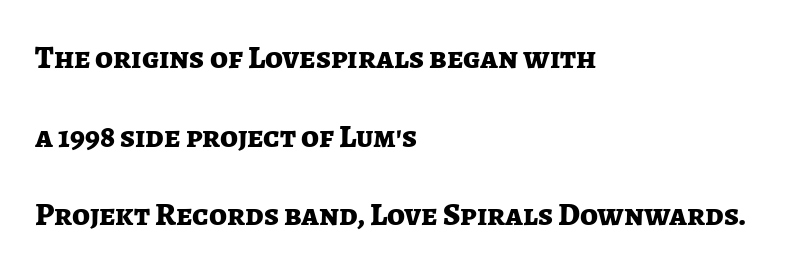
{"serif": "no", "italic": "no", "bold": "yes", "weight": "bold", "width": "normal", "stroke_contrast": "low", "x_height": "medium", "monospaced": "no", "underline": "no", "align": "left", "line_spacing": "loose", "line_spacing_ratio": 2.46, "letter_spacing": "normal", "letter_spacing_em": 0.0, "glyph_px": 32}
